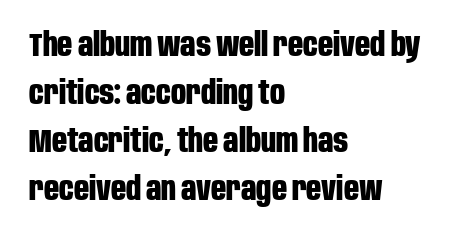
In terms of posture, this sample is upright. Each word holds together tightly as a unit, with standard inter-letter gaps. If you measured baseline to baseline, you'd find a middling distance. Line starts are locked; line ends wander. The glyphs in this specimen are sans serif.
